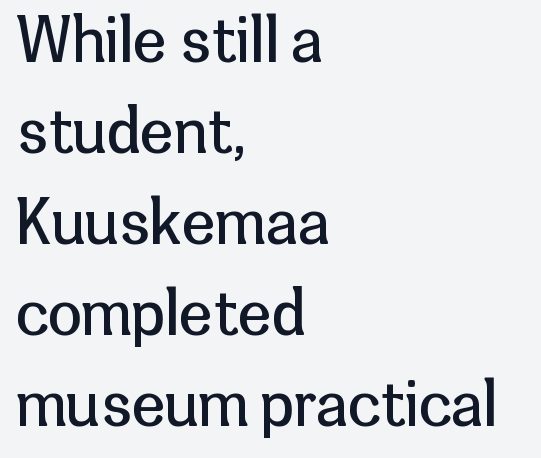
The image shows 61 px regular-weight sans-serif type, upright; set left-aligned, normal line spacing (1.49x), normal letter spacing, not underlined; low stroke contrast and a medium x-height.
